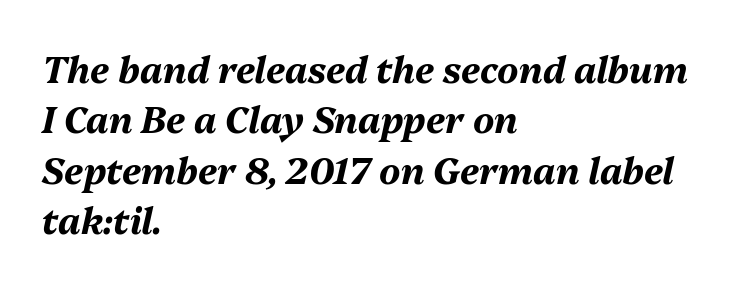
The image shows 36 px bold type, italic (leaning right); set left-aligned, normal line spacing (1.4x), normal letter spacing, not underlined; medium stroke contrast and a medium x-height.
